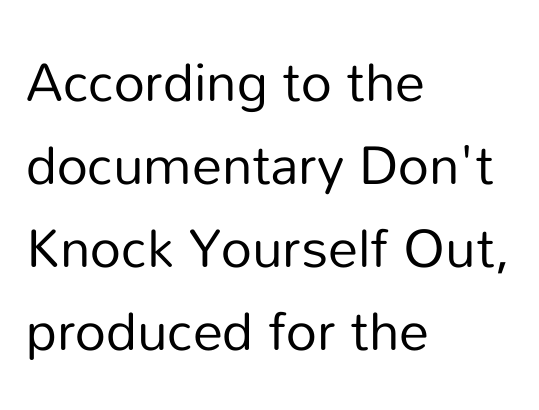
Left-aligned paragraph, ragged on the right. The line texture is even and compact thanks to regular tracking. Whoever set this chose a conventional vertical rhythm. Glance below the letters and you will spot only blank space. You could not count columns in this text — the font is proportionally spaced.
